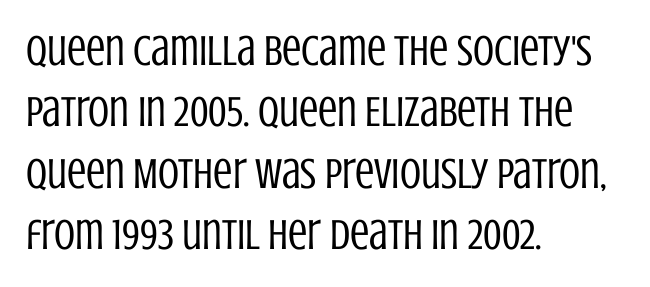
Look at the bottom of the vertical strokes: they stop flat, with no serifs. Character widths vary here, with narrow letters taking less room than wide ones. The paragraph shown leans on its left margin. The typesetting does not lean heavy: it is not bold. Only glyphs here, with clear space below each row. Honestly, the letter spacing is just normal — you wouldn't notice it.
